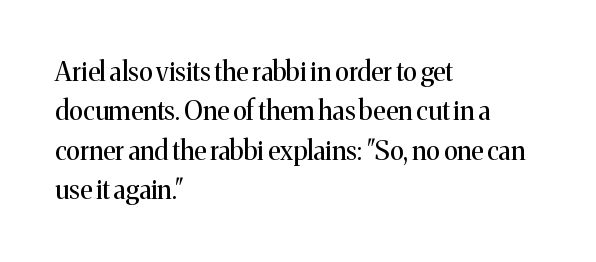
Q: Is the text bold? A: No.
Q: Is the text italic (slanted)? A: No, it is upright.
Q: Is the text underlined? A: No.
Q: How is the paragraph aligned? A: Left-aligned.
Q: Is the spacing between letters normal or unusually wide? A: Normal.
Q: Is the spacing between lines tight, normal or loose? A: Normal.
